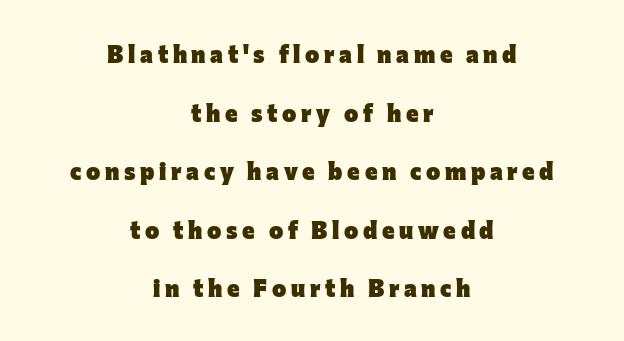
Q: Is the text bold? A: Yes.
Q: Is the text italic (slanted)? A: No, it is upright.
Q: Is the text underlined? A: No.
Q: How is the paragraph aligned? A: Centered.
Q: Is the spacing between lines tight, normal or loose? A: Loose.
